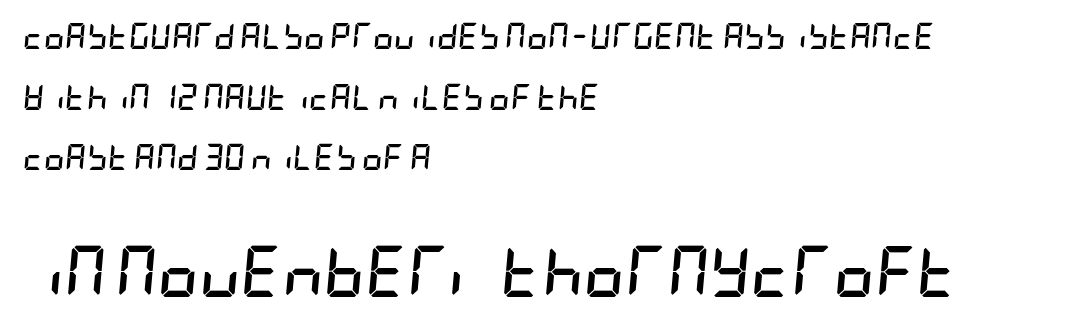
Q: Is the text bold? A: Yes.
Q: Is the text italic (slanted)? A: Yes, it leans right by about 5 degrees.
Q: Is the text underlined? A: No.
Q: How is the paragraph aligned? A: Left-aligned.
Q: Is the spacing between letters normal or unusually wide? A: Normal.
Q: Is the spacing between lines tight, normal or loose? A: Loose.
Q: Which block of text is set in a larger size, the first (top) or the second (bottom)? A: The second (bottom) one.
Q: Width (condensed, normal, or wide)? A: Condensed.
Q: Stroke contrast? A: Low.
Q: x-height? A: Large.
